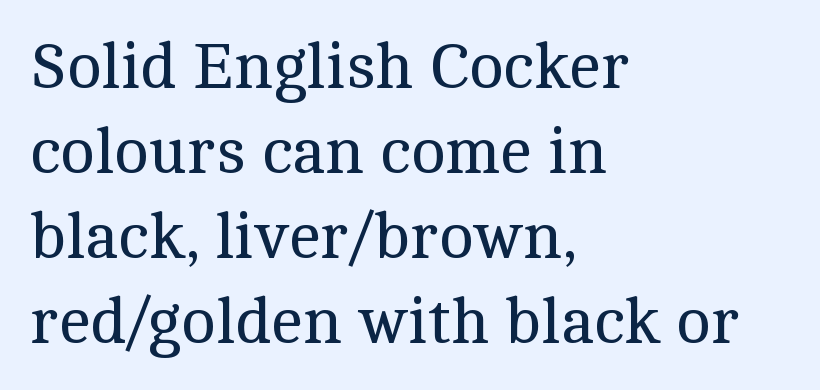
Q: Is the text bold? A: No.
Q: Is the text italic (slanted)? A: No, it is upright.
Q: Is the typeface a serif or a sans-serif typeface? A: Serif.
Q: Is the text underlined? A: No.
Q: How is the paragraph aligned? A: Left-aligned.
Q: Is the spacing between letters normal or unusually wide? A: Normal.
Q: Is the spacing between lines tight, normal or loose? A: Normal.
Q: Width (condensed, normal, or wide)? A: Normal.
Q: x-height? A: Medium.
Q: Monospaced? A: No.
